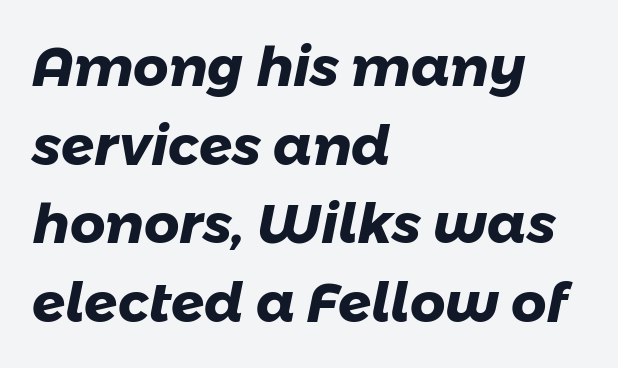
Q: Is the text bold? A: Yes.
Q: Is the typeface a serif or a sans-serif typeface? A: Sans-serif.
Q: Is the text underlined? A: No.
Q: How is the paragraph aligned? A: Left-aligned.
Q: Is the spacing between letters normal or unusually wide? A: Normal.
Q: Is the spacing between lines tight, normal or loose? A: Normal.
Q: Width (condensed, normal, or wide)? A: Normal.
Q: Stroke contrast? A: Low.
Q: x-height? A: Medium.
Q: Monospaced? A: No.
